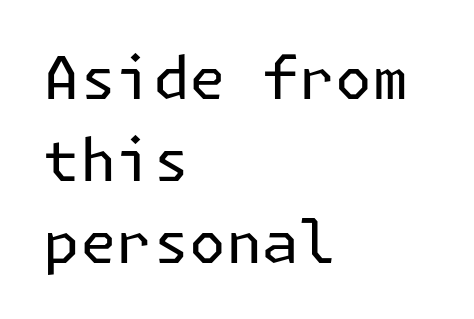
Q: Is the text bold? A: No.
Q: Is the text italic (slanted)? A: No, it is upright.
Q: Is the typeface a serif or a sans-serif typeface? A: Sans-serif.
Q: Is the text underlined? A: No.
Q: How is the paragraph aligned? A: Left-aligned.
Q: Is the spacing between letters normal or unusually wide? A: Normal.
Q: Is the spacing between lines tight, normal or loose? A: Normal.
Q: Width (condensed, normal, or wide)? A: Normal.
Q: Stroke contrast? A: Low.
Q: x-height? A: Medium.
